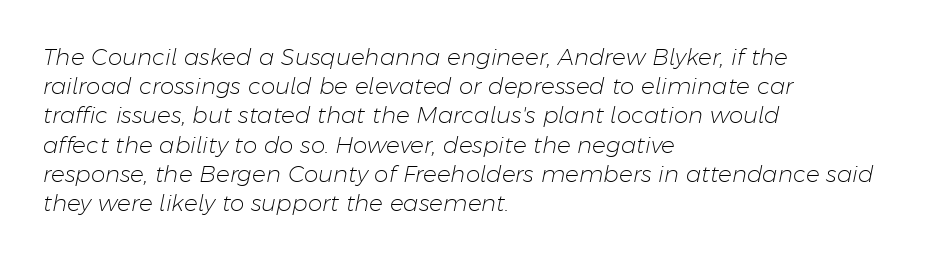
Q: Is the text bold? A: No.
Q: Is the text italic (slanted)? A: Yes, it leans right by about 11 degrees.
Q: Is the text underlined? A: No.
Q: How is the paragraph aligned? A: Left-aligned.
Q: Is the spacing between letters normal or unusually wide? A: Normal.
Q: Is the spacing between lines tight, normal or loose? A: Normal.
